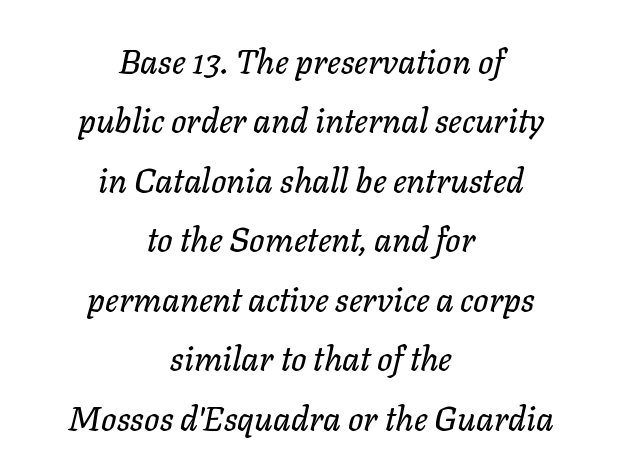
The image shows 34 px text type, italic (leaning right); set centered, line spacing 1.75x, normal letter spacing, not underlined; low stroke contrast and a medium x-height.
